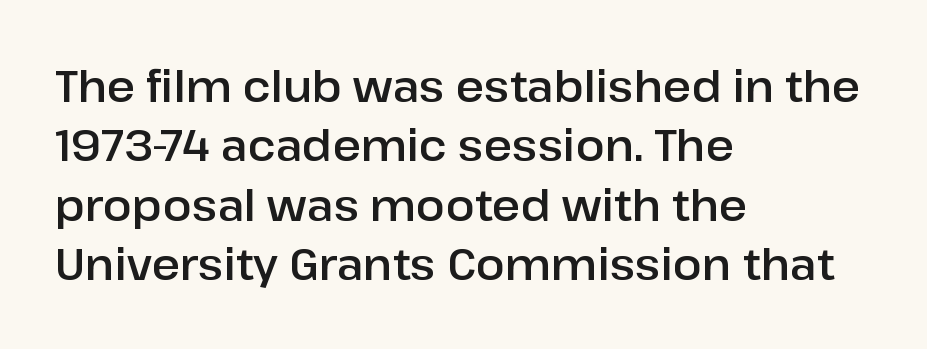
{"serif": "no", "italic": "no", "width": "normal", "stroke_contrast": "low", "x_height": "medium", "monospaced": "no", "underline": "no", "align": "left", "line_spacing": "normal", "line_spacing_ratio": 1.38, "letter_spacing": "normal", "letter_spacing_em": 0.0, "glyph_px": 43}
